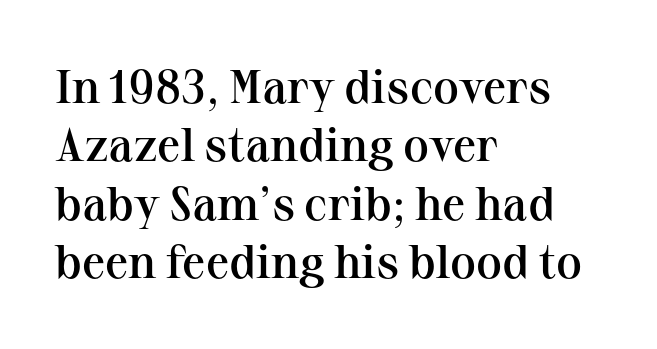
{"serif": "yes", "italic": "no", "bold": "semi", "weight": "semibold", "width": "normal", "stroke_contrast": "medium", "x_height": "medium", "monospaced": "no", "underline": "no", "align": "left", "line_spacing_ratio": 1.24, "letter_spacing": "normal", "letter_spacing_em": 0.0, "glyph_px": 47}
